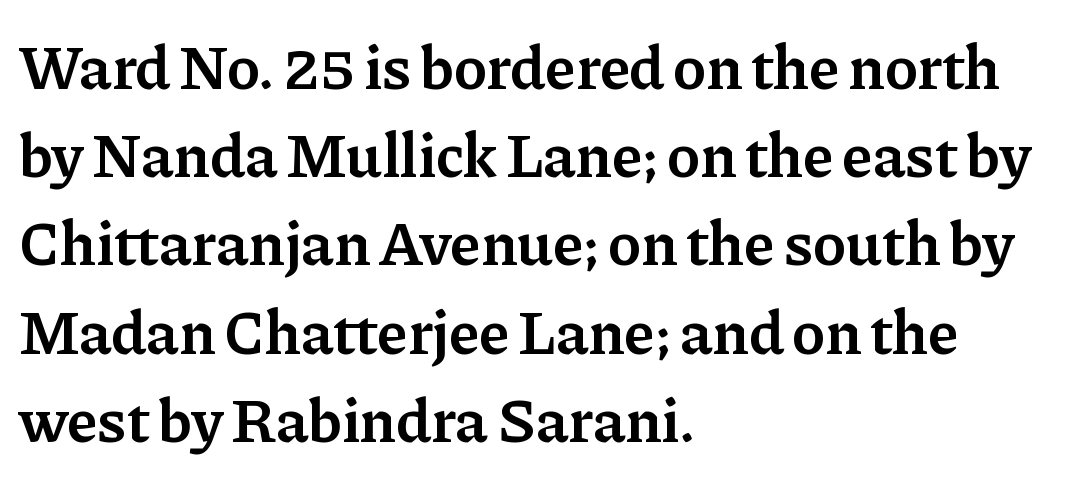
Q: Is the text bold? A: Semi-bold.
Q: Is the text italic (slanted)? A: No, it is upright.
Q: Is the typeface a serif or a sans-serif typeface? A: Serif.
Q: Is the text underlined? A: No.
Q: How is the paragraph aligned? A: Left-aligned.
Q: Is the spacing between letters normal or unusually wide? A: Normal.
Q: Is the spacing between lines tight, normal or loose? A: Normal.
Q: Width (condensed, normal, or wide)? A: Normal.
Q: Stroke contrast? A: Low.
Q: x-height? A: Medium.
Q: Monospaced? A: No.
